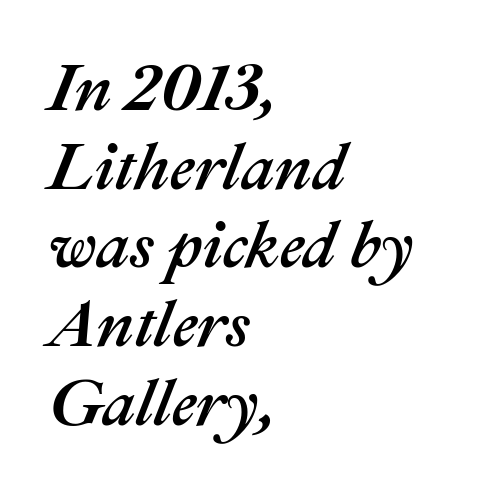
{"italic": "yes", "lean": "right", "slant_degrees": 22, "width": "normal", "stroke_contrast": "medium", "x_height": "medium", "monospaced": "no", "underline": "no", "align": "left", "line_spacing_ratio": 1.21, "letter_spacing": "normal", "letter_spacing_em": 0.0, "glyph_px": 65}
